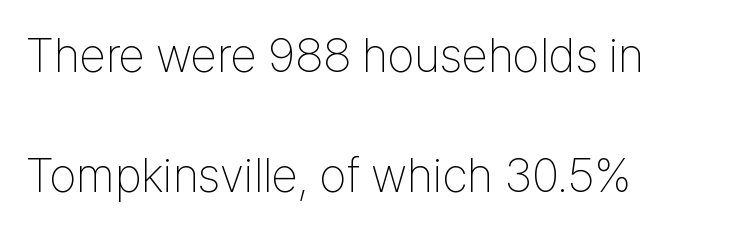
Students, note that the glyphs here touch the page at normal intervals. The passage shown is typed in a proportional face where columns would drift. Upright lettering throughout. Every row of glyphs begins at an identical x-position on the left. Each row of text sits above clean, open space.
